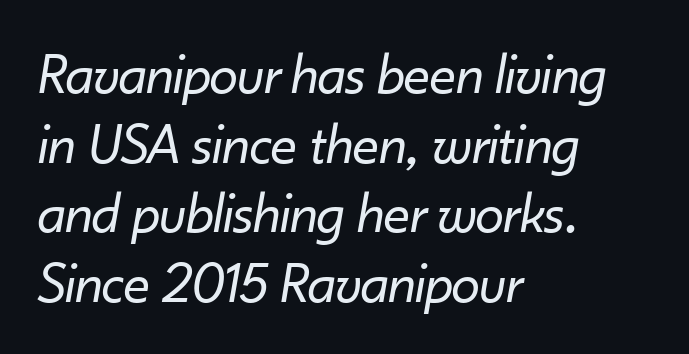
{"italic": "yes", "lean": "right", "slant_degrees": 10, "bold": "no", "weight": "regular", "width": "normal", "stroke_contrast": "low", "x_height": "small", "monospaced": "no", "underline": "no", "align": "left", "line_spacing_ratio": 1.2, "letter_spacing": "normal", "letter_spacing_em": 0.0, "glyph_px": 58}
